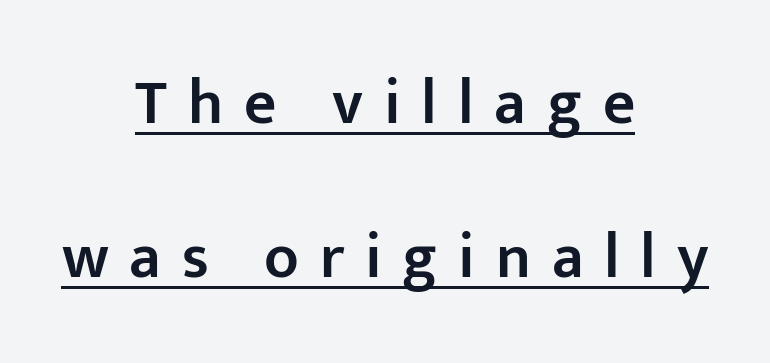
Q: Is the text bold? A: Semi-bold.
Q: Is the text italic (slanted)? A: No, it is upright.
Q: Is the typeface a serif or a sans-serif typeface? A: Sans-serif.
Q: Is the text underlined? A: Yes.
Q: How is the paragraph aligned? A: Centered.
Q: Is the spacing between letters normal or unusually wide? A: Unusually wide.
Q: Is the spacing between lines tight, normal or loose? A: Loose.
Q: Width (condensed, normal, or wide)? A: Normal.
Q: Stroke contrast? A: Low.
Q: x-height? A: Medium.
Q: Monospaced? A: No.
